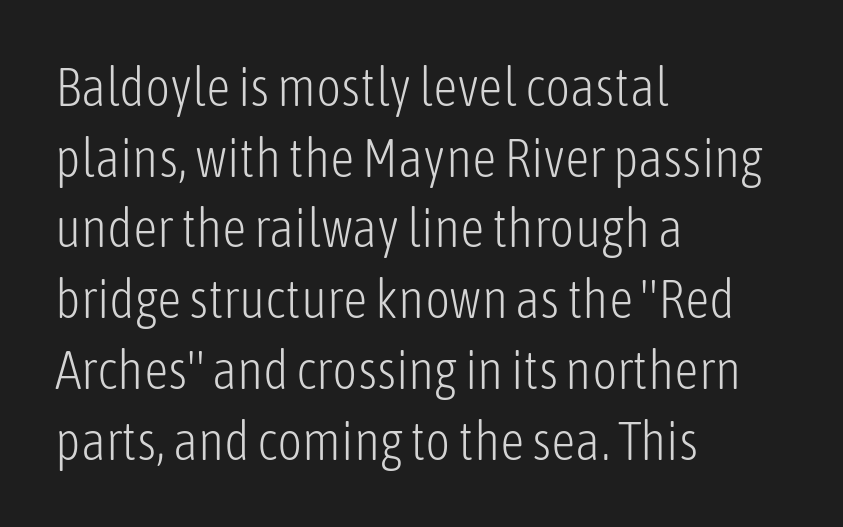
Q: Is the text bold? A: No.
Q: Is the text italic (slanted)? A: No, it is upright.
Q: Is the typeface a serif or a sans-serif typeface? A: Sans-serif.
Q: Is the text underlined? A: No.
Q: How is the paragraph aligned? A: Left-aligned.
Q: Is the spacing between letters normal or unusually wide? A: Normal.
Q: Is the spacing between lines tight, normal or loose? A: Normal.
Q: Width (condensed, normal, or wide)? A: Condensed.
Q: Stroke contrast? A: Low.
Q: x-height? A: Medium.
Q: Monospaced? A: No.
